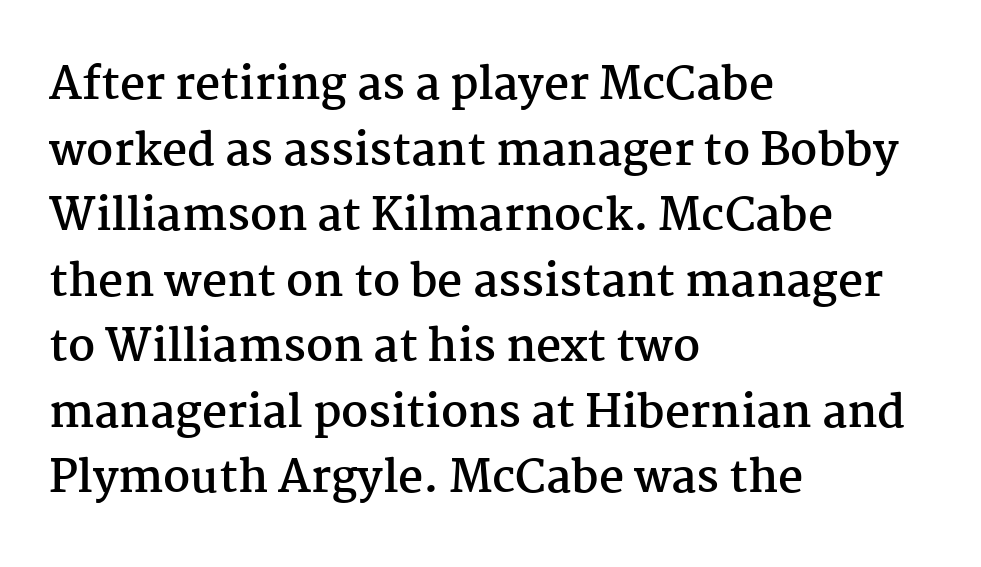
The image shows 44 px semibold serif type, upright; set left-aligned, normal line spacing (1.49x), normal letter spacing, not underlined; medium stroke contrast and a medium x-height.
